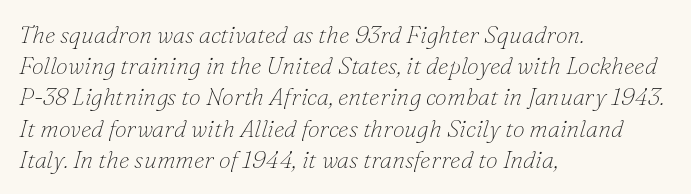
The image shows 24 px text type, italic (leaning right); set left-aligned, normal line spacing (1.3x), normal letter spacing, not underlined.
